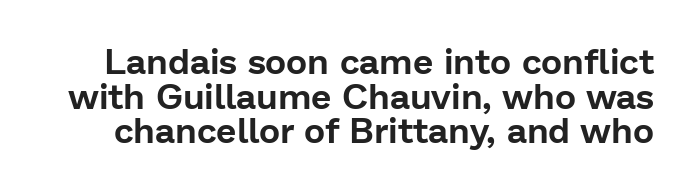
The image shows 36 px sans-serif type, upright; set tight line spacing (0.96x), normal letter spacing, not underlined; low stroke contrast and a medium x-height.
